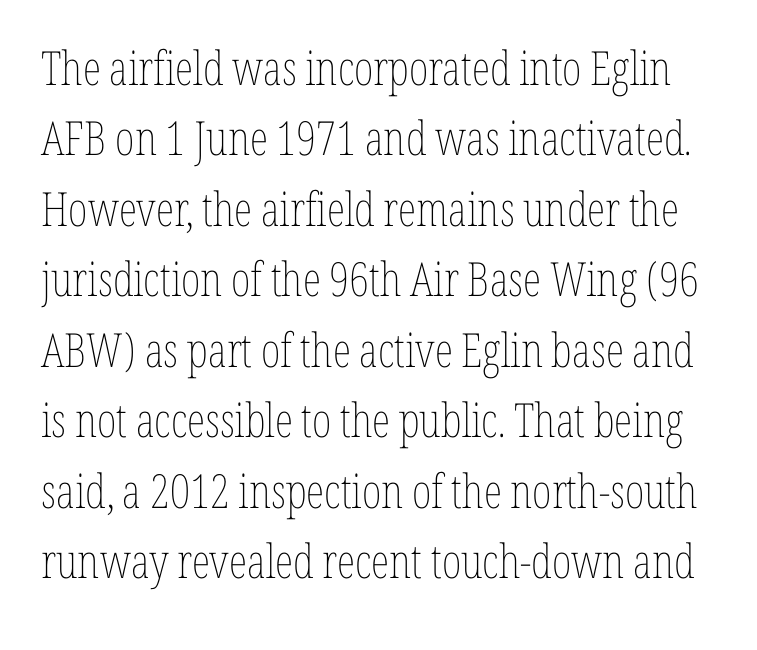
The image shows 47 px thin, condensed type, upright; set normal line spacing (1.5x), normal letter spacing, not underlined; low stroke contrast and a medium x-height.
